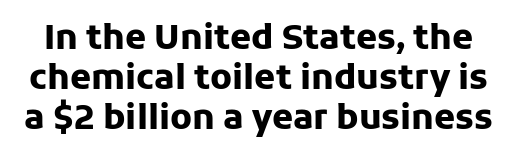
Do the characters align in a grid? No, the font is proportional. Note: no serifs on the glyphs. Each glyph is drawn with heavy, bold strokes. How are the letters spaced? Ordinarily, with no added tracking. Lines of text with bare space underneath.
